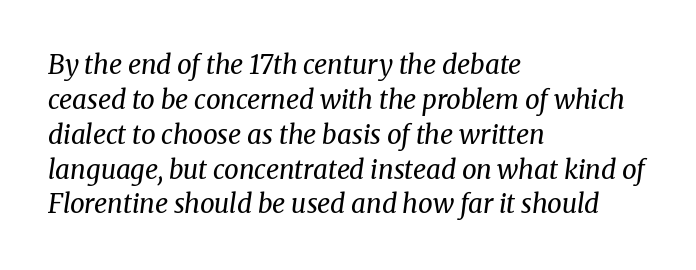
The rag falls on the right side of this text block. Anything drawn beneath the words? Only blank space. Regular leading. The rendering applies a slant to the glyphs. Is the type heavy? It reads as light-to-regular instead.
